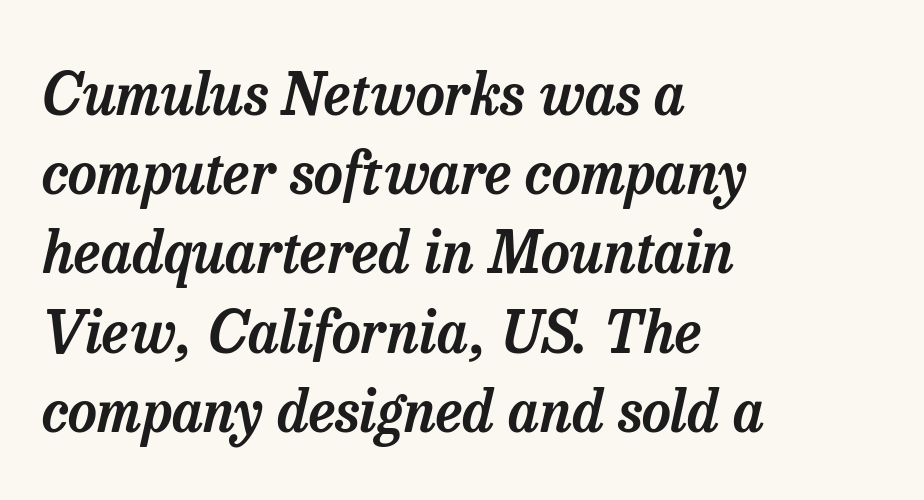
Q: Is the text italic (slanted)? A: Yes, it leans right by about 13 degrees.
Q: Is the typeface a serif or a sans-serif typeface? A: Serif.
Q: Is the text underlined? A: No.
Q: How is the paragraph aligned? A: Left-aligned.
Q: Is the spacing between letters normal or unusually wide? A: Normal.
Q: Is the spacing between lines tight, normal or loose? A: Normal.
Q: Width (condensed, normal, or wide)? A: Normal.
Q: Stroke contrast? A: Low.
Q: x-height? A: Medium.
Q: Monospaced? A: No.
